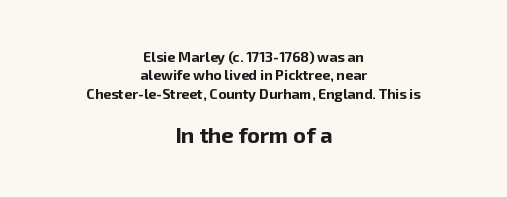
Q: Is the text bold? A: Yes.
Q: Is the text italic (slanted)? A: No, it is upright.
Q: Is the text underlined? A: No.
Q: How is the paragraph aligned? A: Centered.
Q: Is the spacing between letters normal or unusually wide? A: Normal.
Q: Is the spacing between lines tight, normal or loose? A: Normal.
Q: Which block of text is set in a larger size, the first (top) or the second (bottom)? A: The second (bottom) one.
